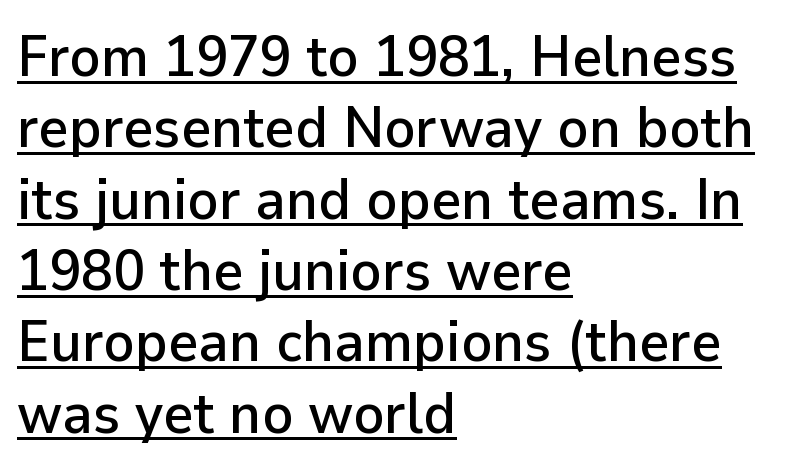
Q: Is the text italic (slanted)? A: No, it is upright.
Q: Is the typeface a serif or a sans-serif typeface? A: Sans-serif.
Q: Is the text underlined? A: Yes.
Q: How is the paragraph aligned? A: Left-aligned.
Q: Is the spacing between letters normal or unusually wide? A: Normal.
Q: Width (condensed, normal, or wide)? A: Normal.
Q: Stroke contrast? A: Low.
Q: x-height? A: Medium.
Q: Monospaced? A: No.
